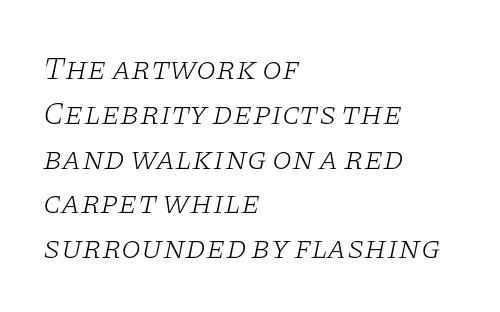
Descenders are the only things crossing below the line. The rendering keeps characters at their native spacing. Which margin do the lines hug? The left one — the right edge is uneven. The face used here is proportionally spaced, like ordinary book or web type. Weight: in the light-to-regular range. The face used here is seriffed, in the tradition of book romans.
